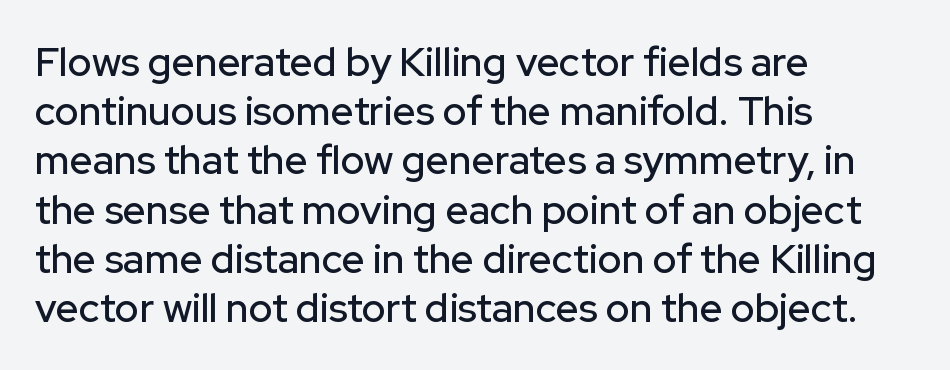
The face used here is rendered with its standard letterfit. This sample has the flowing, uneven cadence of proportional lettering. Leftover space on each line is placed entirely after the last word. This sample uses a sans-serif face. Any mark beneath the type? The region is blank. Vertical strokes here are truly vertical.
